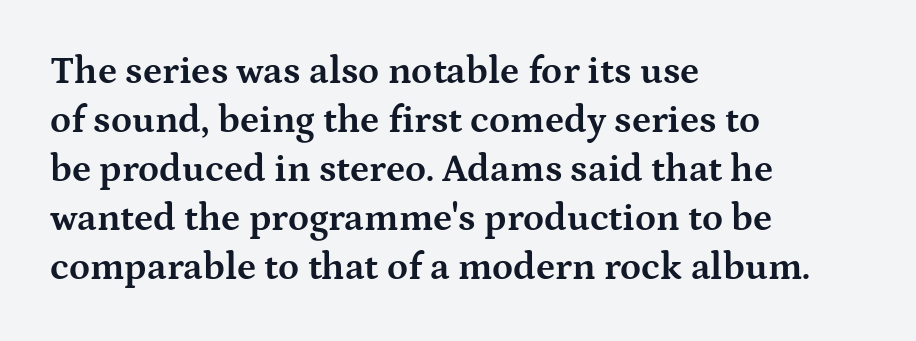
Note the varied advance widths — an 'i' is clearly narrower than an 'm'. Does the type have serifs? Yes, each stem ends in a small foot. This is heavy type, rendered in bold. The foot of each line stays bare and open.
